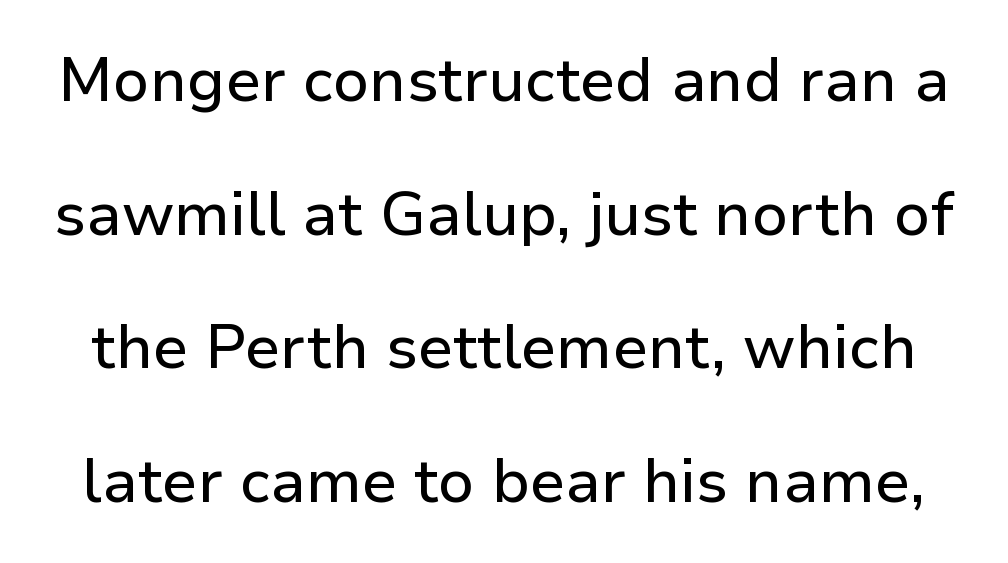
{"serif": "no", "italic": "no", "width": "normal", "stroke_contrast": "low", "x_height": "medium", "monospaced": "no", "underline": "no", "line_spacing": "loose", "line_spacing_ratio": 2.19, "letter_spacing": "normal", "letter_spacing_em": 0.0, "glyph_px": 61}
